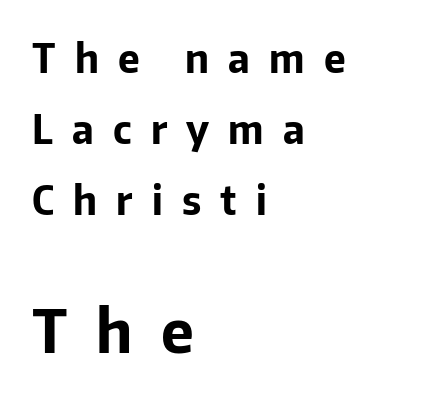
{"serif": "no", "italic": "no", "bold": "yes", "weight": "bold", "width": "normal", "stroke_contrast": "low", "x_height": "medium", "monospaced": "no", "underline": "no", "align": "left", "line_spacing_ratio": 1.82, "letter_spacing": "wide", "letter_spacing_em": 0.49, "larger_block": "second", "size_ratio": 1.51, "glyph_px": 59}
